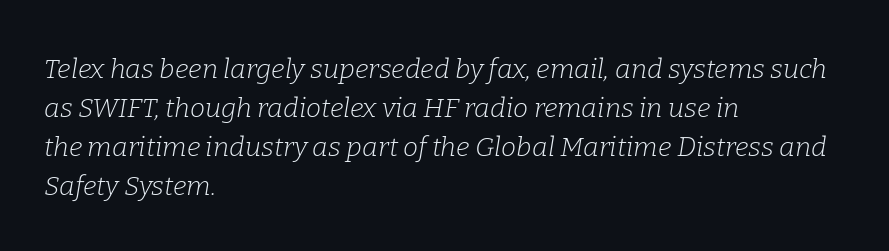
Italic? Definitely — the glyphs are oblique. The words here are not underlined. A typesetter would call this zero additional tracking. The font sits on the lighter half of the weight spectrum, regular included.
